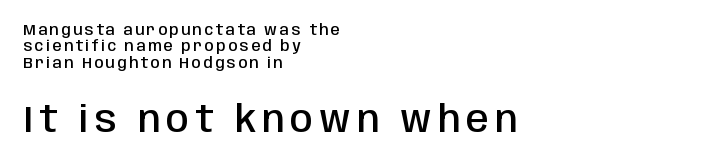
Q: Is the text bold? A: Semi-bold.
Q: Is the text italic (slanted)? A: No, it is upright.
Q: Is the typeface a serif or a sans-serif typeface? A: Sans-serif.
Q: Is the text underlined? A: No.
Q: How is the paragraph aligned? A: Left-aligned.
Q: Is the spacing between lines tight, normal or loose? A: Tight.
Q: Which block of text is set in a larger size, the first (top) or the second (bottom)? A: The second (bottom) one.
Q: Width (condensed, normal, or wide)? A: Condensed.
Q: Stroke contrast? A: Low.
Q: x-height? A: Large.
Q: Monospaced? A: No.
